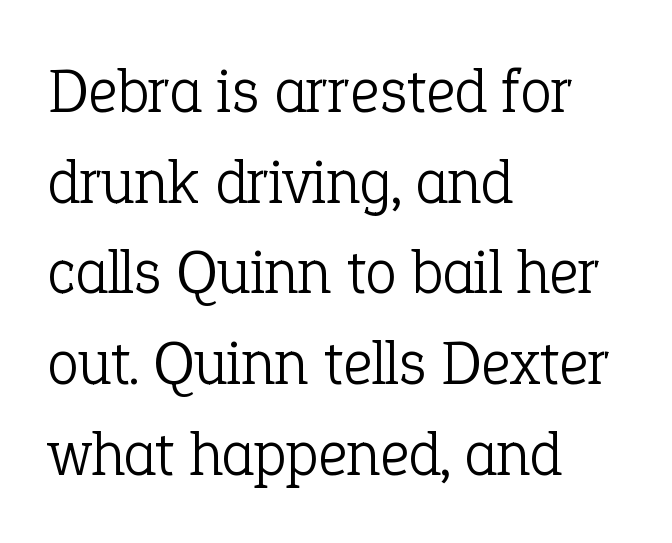
Does the leading feel generous? No, just average. Bare-footed words on every line. A typesetter would call this proportional, since set widths differ per character. The gaps between neighbouring characters are ordinary and unremarkable.
